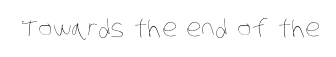
{"bold": "no", "underline": "no", "letter_spacing": "normal", "letter_spacing_em": 0.0, "glyph_px": 24}
